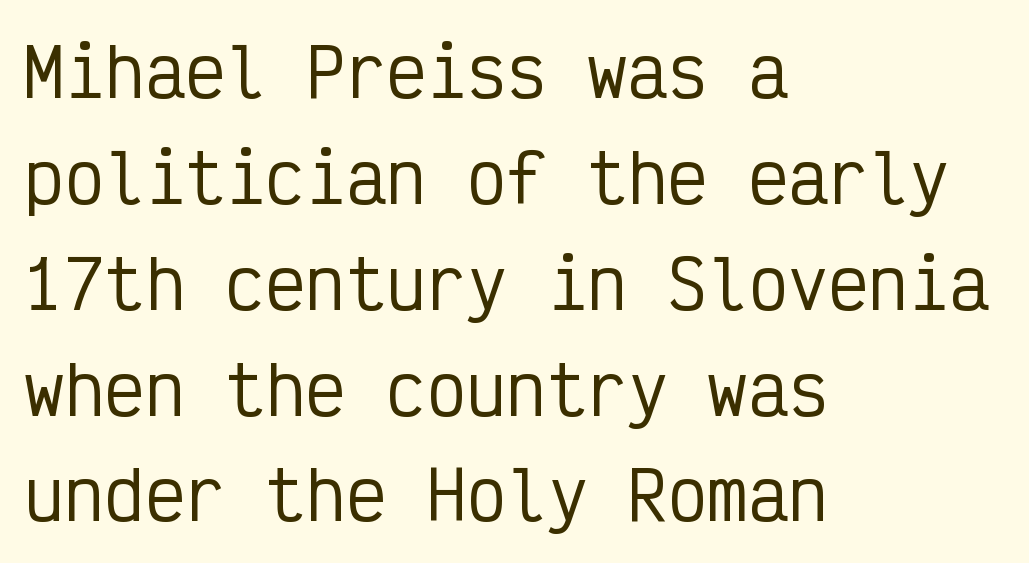
Rows of type keep a routine distance in the vertical direction. A typesetter would label this face a sans. There is no visible air inserted between adjacent glyphs. Check the space under the baseline: it is left empty. Looks like terminal output: every glyph gets an equal slot.
